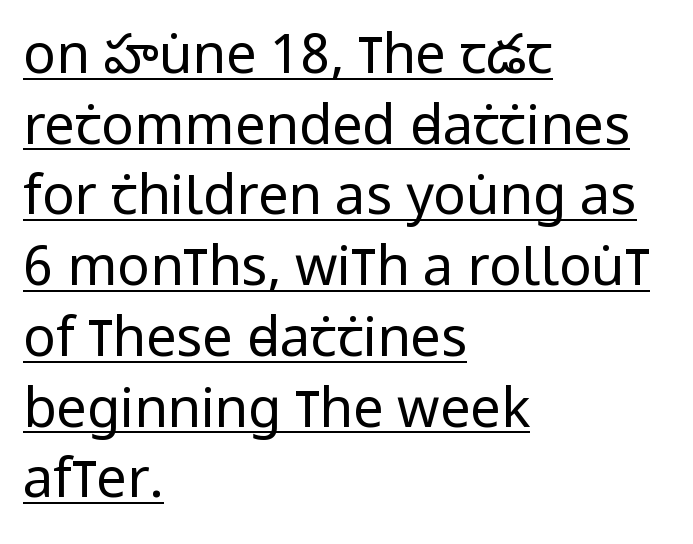
Q: Is the text bold? A: No.
Q: Is the text italic (slanted)? A: No, it is upright.
Q: Is the typeface a serif or a sans-serif typeface? A: Sans-serif.
Q: Is the text underlined? A: Yes.
Q: How is the paragraph aligned? A: Left-aligned.
Q: Is the spacing between letters normal or unusually wide? A: Normal.
Q: Is the spacing between lines tight, normal or loose? A: Normal.
Q: Width (condensed, normal, or wide)? A: Condensed.
Q: Stroke contrast? A: Low.
Q: x-height? A: Large.
Q: Monospaced? A: No.
